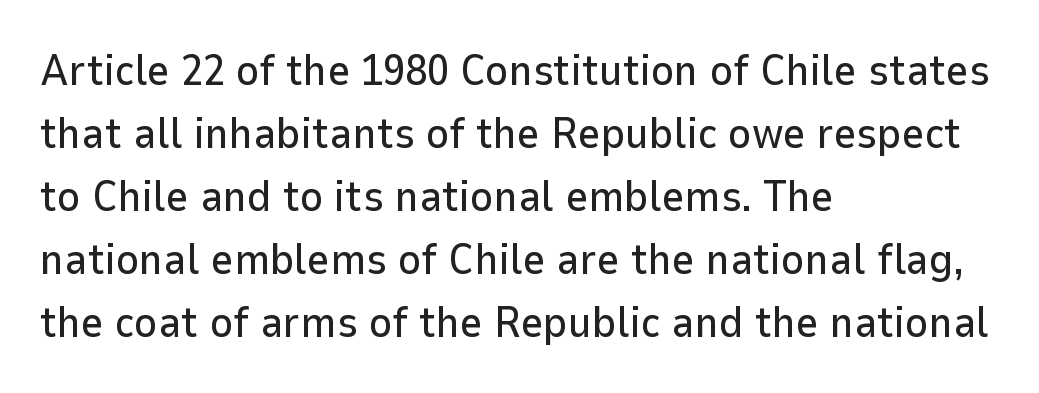
Q: Is the text italic (slanted)? A: No, it is upright.
Q: Is the typeface a serif or a sans-serif typeface? A: Sans-serif.
Q: Is the text underlined? A: No.
Q: How is the paragraph aligned? A: Left-aligned.
Q: Is the spacing between letters normal or unusually wide? A: Normal.
Q: Is the spacing between lines tight, normal or loose? A: Normal.
Q: Width (condensed, normal, or wide)? A: Normal.
Q: Stroke contrast? A: Low.
Q: x-height? A: Medium.
Q: Monospaced? A: No.
